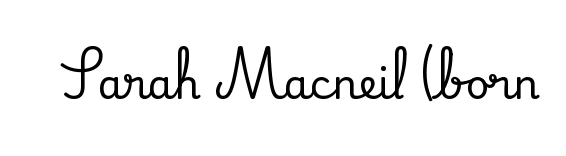
Spacing verdict: proportional, widths tailored to each character. The line texture is even and compact thanks to regular tracking. The letters stand upright; this is a roman face. To sum up the face: it has serifs.
